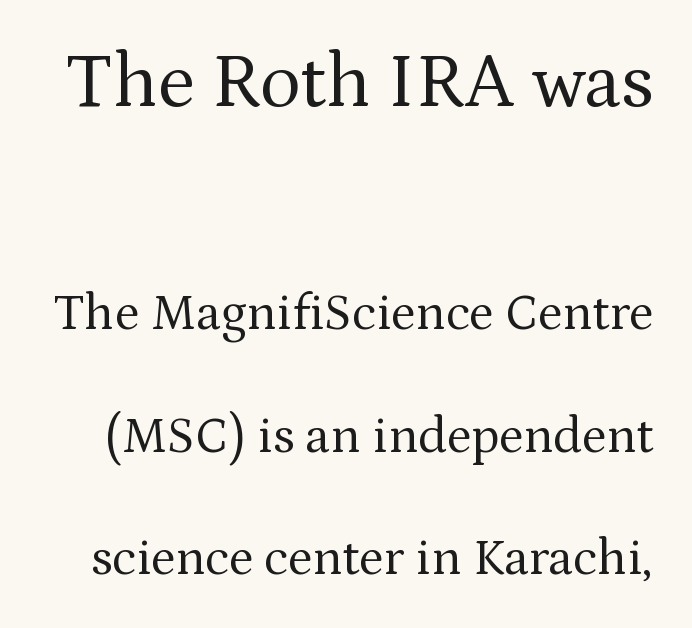
{"serif": "yes", "italic": "no", "bold": "no", "weight": "regular", "width": "normal", "stroke_contrast": "medium", "x_height": "medium", "monospaced": "no", "underline": "no", "line_spacing": "loose", "line_spacing_ratio": 2.4, "letter_spacing": "normal", "letter_spacing_em": 0.0, "larger_block": "first", "size_ratio": 1.51, "glyph_px": 77}
